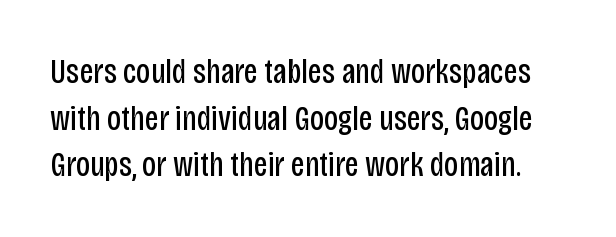
I'd call this a sans setting — the letters go barefoot. Underlining? Definitely not there. What's the leading like? Ordinary, nothing unusual. The tracking reads as untouched default to a designer's eye. The lettering holds an erect, upright posture throughout. Spacing verdict: proportional, widths tailored to each character.
